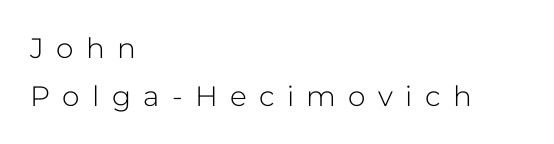
Unlike a traditional serif, this face leaves its strokes unadorned. Leftover space on each line is placed entirely after the last word. Counters stay open thanks to moderate or lighter strokes. Here the glyphs are tracked loosely, breaking word shapes into spaced letters. Every stem runs plumb, perpendicular to the baseline.
